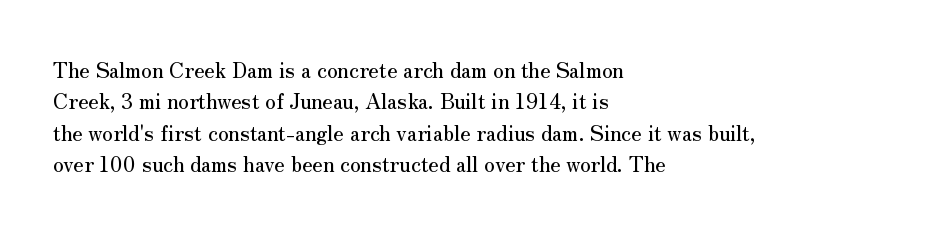
{"italic": "no", "underline": "no", "align": "left", "line_spacing": "normal", "line_spacing_ratio": 1.49, "letter_spacing": "normal", "letter_spacing_em": 0.0, "glyph_px": 21}
